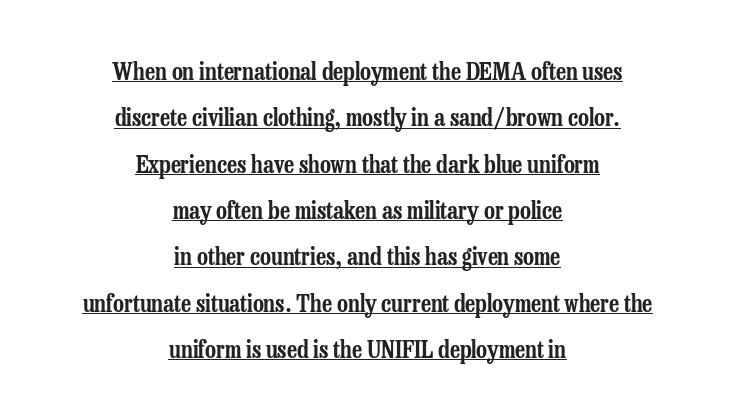
Q: Is the text italic (slanted)? A: No, it is upright.
Q: Is the text underlined? A: Yes.
Q: How is the paragraph aligned? A: Centered.
Q: Is the spacing between letters normal or unusually wide? A: Normal.
Q: Is the spacing between lines tight, normal or loose? A: Loose.
